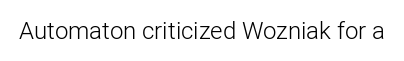
The image shows 24 px text type, upright; set normal letter spacing, not underlined.
